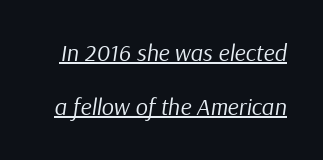
{"italic": "yes", "lean": "right", "slant_degrees": 9, "bold": "no", "underline": "yes", "line_spacing": "loose", "line_spacing_ratio": 2.26, "letter_spacing": "normal", "letter_spacing_em": 0.0, "glyph_px": 24}
